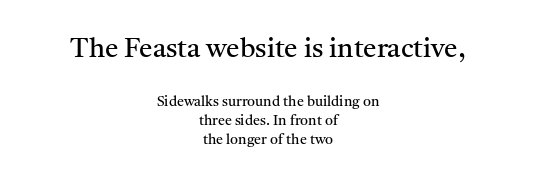
Nobody touched the tracking dial on this one. The rows are spaced the way most documents space them. If you folded the block vertically in half, each line would mirror itself in length. This is the regular roman posture of the typeface. These glyphs show unthickened strokes, regular width or finer.
